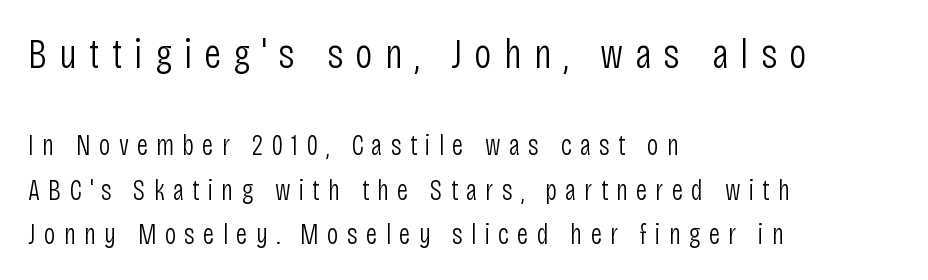
Q: Is the text bold? A: No.
Q: Is the text italic (slanted)? A: No, it is upright.
Q: Is the typeface a serif or a sans-serif typeface? A: Sans-serif.
Q: Is the text underlined? A: No.
Q: How is the paragraph aligned? A: Left-aligned.
Q: Is the spacing between letters normal or unusually wide? A: Unusually wide.
Q: Is the spacing between lines tight, normal or loose? A: Normal.
Q: Which block of text is set in a larger size, the first (top) or the second (bottom)? A: The first (top) one.
Q: Width (condensed, normal, or wide)? A: Condensed.
Q: Stroke contrast? A: Low.
Q: x-height? A: Large.
Q: Monospaced? A: No.
